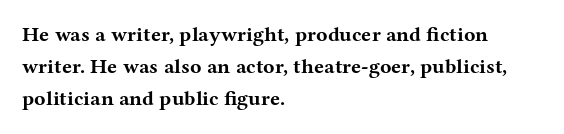
The image shows 21 px bold type, upright; set left-aligned, normal line spacing (1.53x), normal letter spacing, not underlined.
